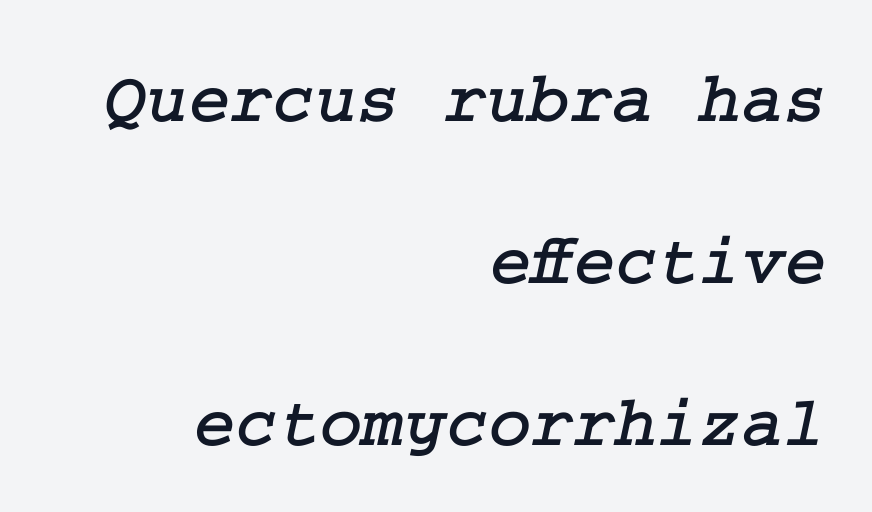
The rendering uses a large line-height, opening up the rows. Clear beneath every line of the passage. This sample uses a serif face. The text block is weighted toward the right margin, trailing off unevenly leftward. Here the glyphs are tracked normally, forming tight word shapes.
